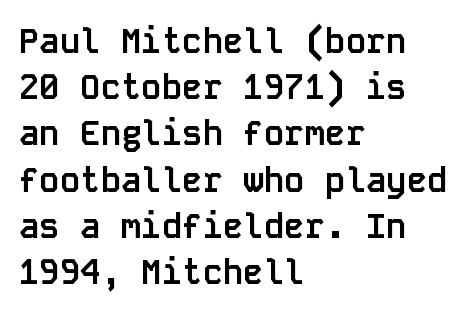
Q: Is the text bold? A: Yes.
Q: Is the text italic (slanted)? A: No, it is upright.
Q: Is the typeface a serif or a sans-serif typeface? A: Sans-serif.
Q: Is the text underlined? A: No.
Q: How is the paragraph aligned? A: Left-aligned.
Q: Is the spacing between letters normal or unusually wide? A: Normal.
Q: Is the spacing between lines tight, normal or loose? A: Normal.
Q: Width (condensed, normal, or wide)? A: Normal.
Q: Stroke contrast? A: Low.
Q: x-height? A: Large.
Q: Monospaced? A: Yes.
